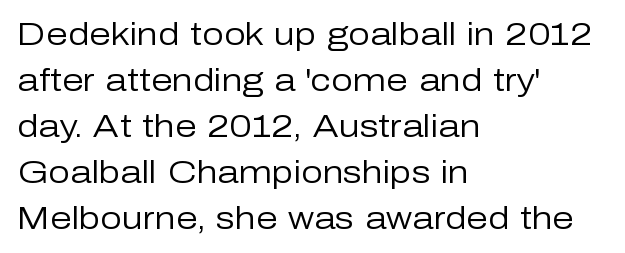
{"serif": "no", "italic": "no", "bold": "no", "weight": "regular", "width": "normal", "stroke_contrast": "low", "x_height": "medium", "monospaced": "no", "underline": "no", "align": "left", "line_spacing": "normal", "line_spacing_ratio": 1.48, "letter_spacing": "normal", "letter_spacing_em": 0.0, "glyph_px": 31}
